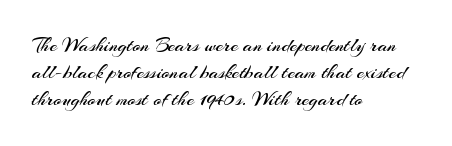
The passage shown is not underscored anywhere. Summary of vertical rhythm: regular, with standard interline spacing. The rag falls on the right side of this text block. Vertical stems look standard width or narrower in stroke.
